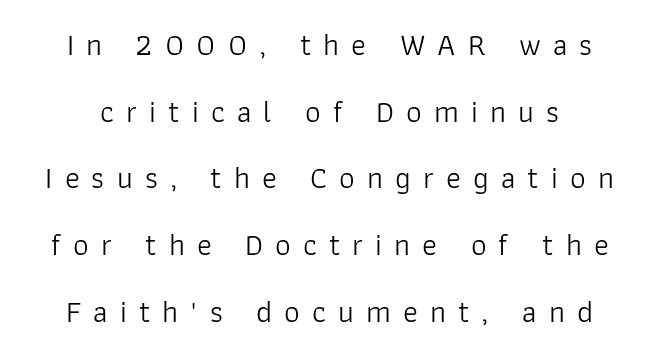
The image shows 31 px light sans-serif type, upright; set centered, loose line spacing (2.15x), unusually wide letter spacing (+0.39 em), not underlined; low stroke contrast and a medium x-height.
